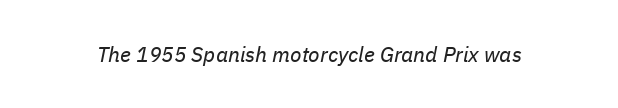
{"italic": "yes", "lean": "right", "slant_degrees": 11, "bold": "no", "underline": "no", "letter_spacing": "normal", "letter_spacing_em": 0.0, "glyph_px": 21}
